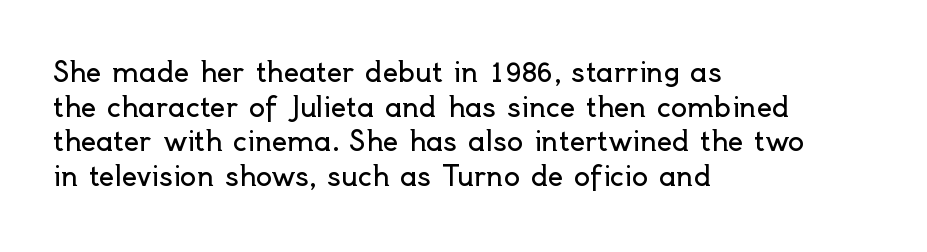
Q: Is the text bold? A: No.
Q: Is the text italic (slanted)? A: No, it is upright.
Q: Is the text underlined? A: No.
Q: How is the paragraph aligned? A: Left-aligned.
Q: Is the spacing between letters normal or unusually wide? A: Normal.
Q: Is the spacing between lines tight, normal or loose? A: Normal.
